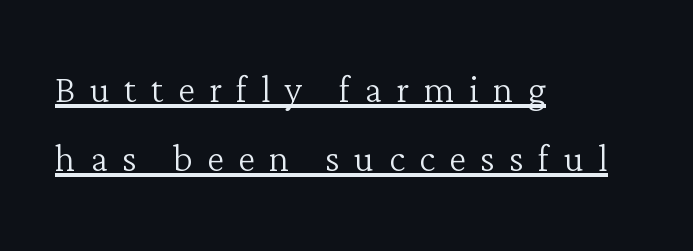
{"serif": "yes", "italic": "no", "bold": "no", "weight": "light", "width": "normal", "stroke_contrast": "low", "x_height": "medium", "monospaced": "no", "underline": "yes", "align": "left", "line_spacing": "normal", "line_spacing_ratio": 1.4, "letter_spacing": "wide", "letter_spacing_em": 0.29, "glyph_px": 49}
